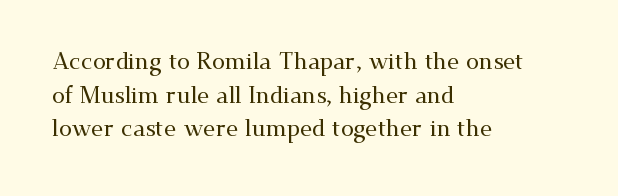
The image shows 23 px text type, upright; set left-aligned, normal line spacing (1.46x), normal letter spacing, not underlined.
